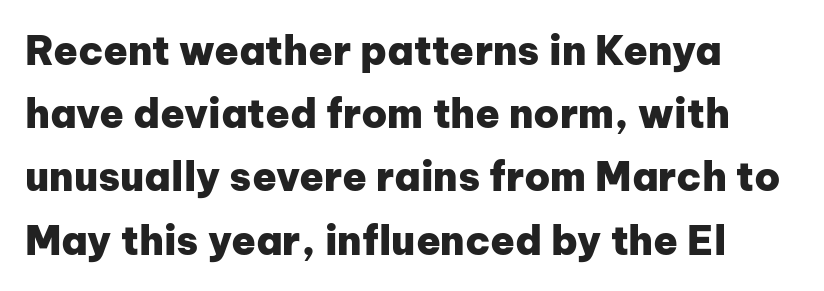
The image shows 40 px heavy sans-serif type, upright; set normal line spacing (1.58x), normal letter spacing, not underlined; low stroke contrast and a medium x-height.
